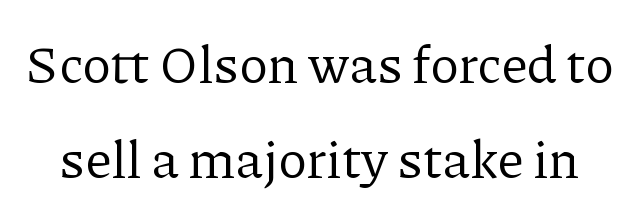
{"serif": "yes", "italic": "no", "bold": "no", "weight": "regular", "width": "normal", "stroke_contrast": "low", "x_height": "medium", "monospaced": "no", "underline": "no", "line_spacing_ratio": 1.79, "letter_spacing": "normal", "letter_spacing_em": 0.0, "glyph_px": 53}
